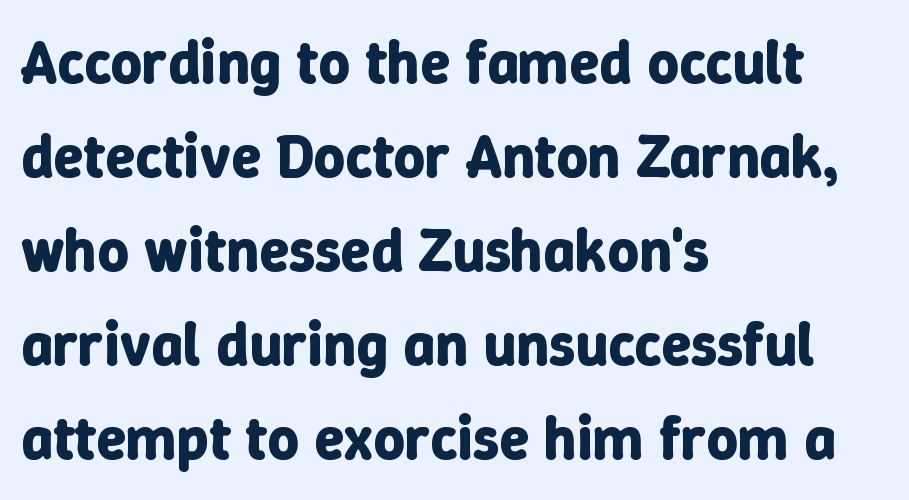
Q: Is the text bold? A: Yes.
Q: Is the text italic (slanted)? A: No, it is upright.
Q: Is the text underlined? A: No.
Q: How is the paragraph aligned? A: Left-aligned.
Q: Is the spacing between letters normal or unusually wide? A: Normal.
Q: Is the spacing between lines tight, normal or loose? A: Normal.
Q: Width (condensed, normal, or wide)? A: Normal.
Q: Stroke contrast? A: Low.
Q: x-height? A: Medium.
Q: Monospaced? A: No.
